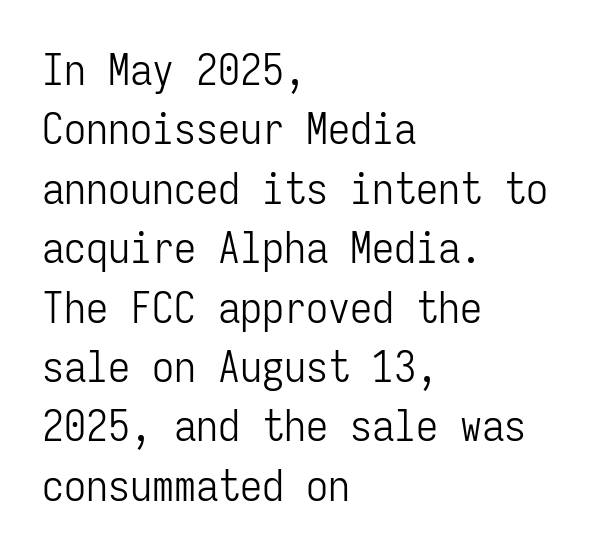
The image shows 44 px light, condensed sans-serif type, upright, monospaced; set left-aligned, normal line spacing (1.35x), normal letter spacing, not underlined; low stroke contrast and a medium x-height.
